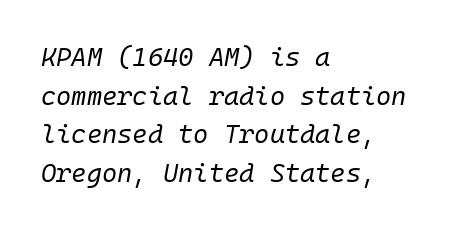
{"italic": "yes", "lean": "right", "slant_degrees": 10, "bold": "no", "underline": "no", "align": "left", "line_spacing": "normal", "line_spacing_ratio": 1.49, "letter_spacing": "normal", "letter_spacing_em": 0.0, "glyph_px": 26}
